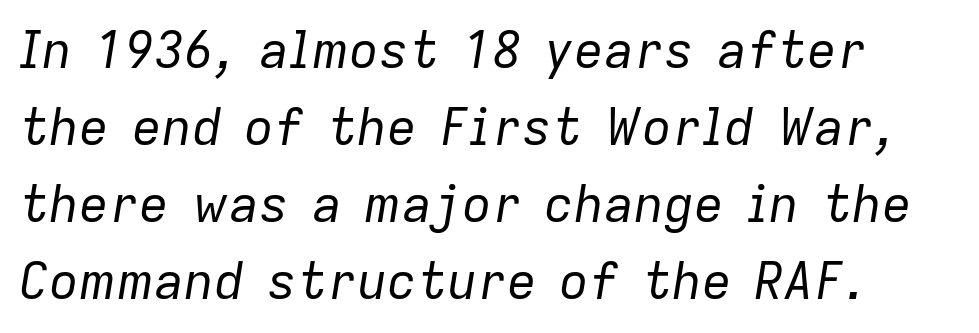
The image shows 50 px regular-weight type, italic (leaning right); set normal line spacing (1.54x), normal letter spacing, not underlined; low stroke contrast and a medium x-height.
